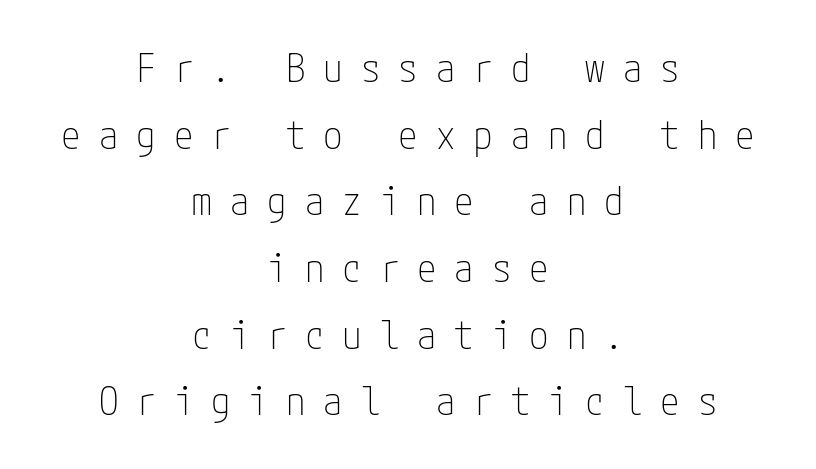
Q: Is the text bold? A: No.
Q: Is the text italic (slanted)? A: No, it is upright.
Q: Is the typeface a serif or a sans-serif typeface? A: Sans-serif.
Q: Is the text underlined? A: No.
Q: How is the paragraph aligned? A: Centered.
Q: Is the spacing between letters normal or unusually wide? A: Unusually wide.
Q: Width (condensed, normal, or wide)? A: Condensed.
Q: Stroke contrast? A: Low.
Q: x-height? A: Medium.
